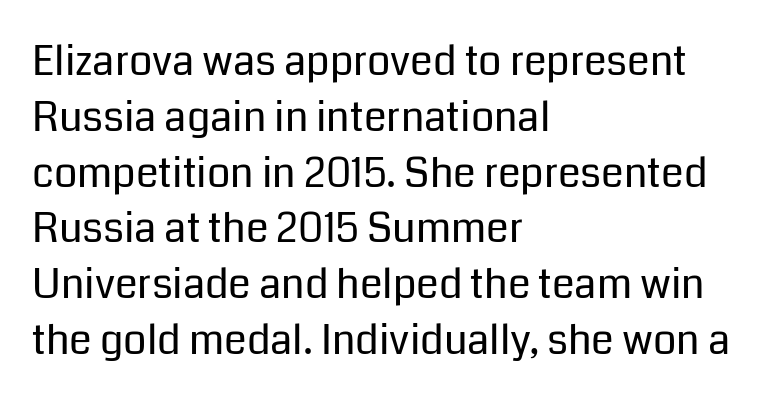
When letters stand straight like this, we call the style roman or upright. The letterforms sit at book weight or below. Note the varied advance widths — an 'i' is clearly narrower than an 'm'. The lines sit at an ordinary, default distance from one another.
